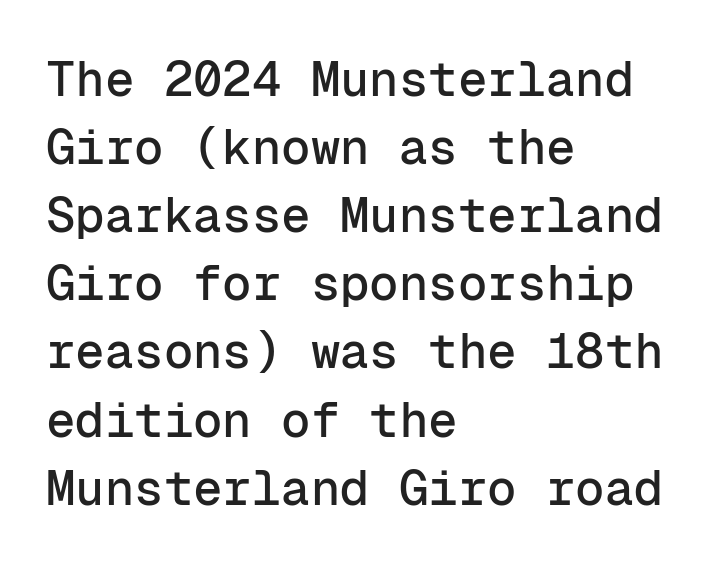
You can tell from the bare stems that sans-serif type was used. Rule under the text: the space is simply empty. Does the leading feel generous? No, just average. Honestly, the letter spacing is just normal — you wouldn't notice it.
